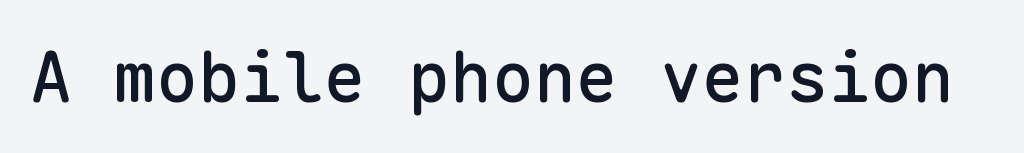
The image shows 70 px sans-serif type, upright, monospaced; set normal letter spacing, not underlined; low stroke contrast and a medium x-height.
